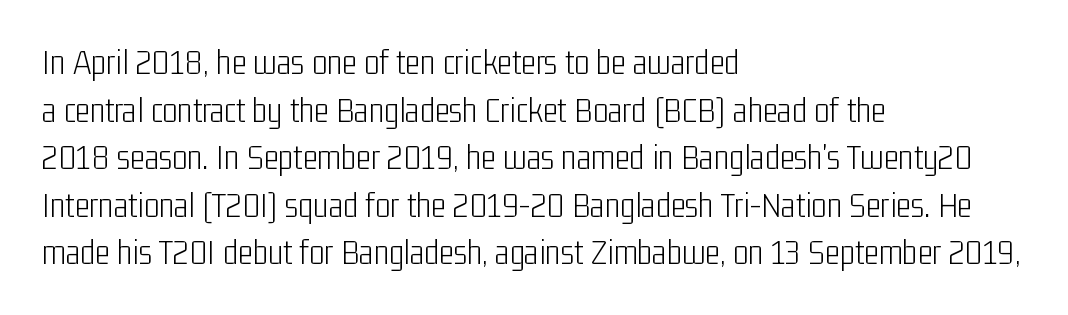
Unlike italic type, these characters show no tilt at all. The text was rendered using a sans face with plain stroke endings. Varying glyph widths throughout — classic text-font behaviour. Leading: standard. The rag falls on the right side of this text block.
